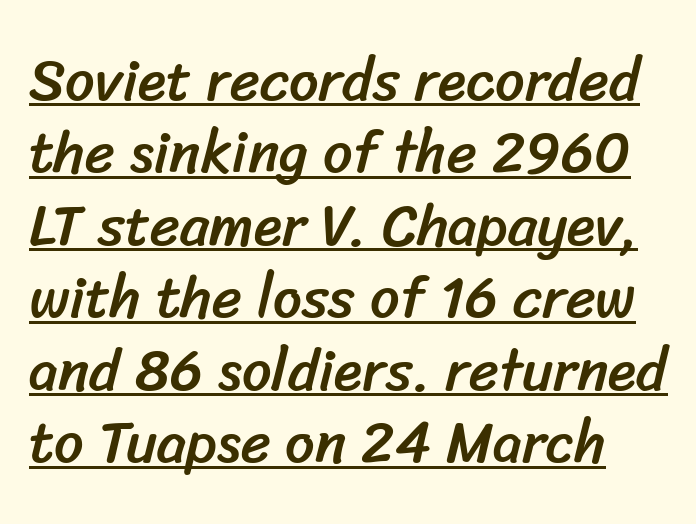
Q: Is the typeface a serif or a sans-serif typeface? A: Sans-serif.
Q: Is the text underlined? A: Yes.
Q: Is the spacing between letters normal or unusually wide? A: Normal.
Q: Is the spacing between lines tight, normal or loose? A: Normal.
Q: Width (condensed, normal, or wide)? A: Normal.
Q: Stroke contrast? A: Low.
Q: x-height? A: Medium.
Q: Monospaced? A: No.
